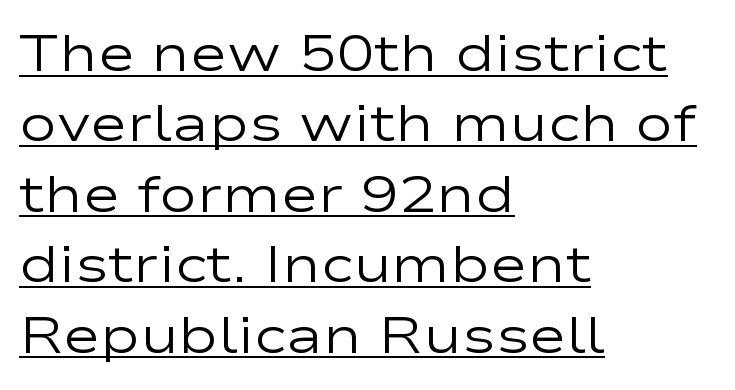
Q: Is the text bold? A: No.
Q: Is the text italic (slanted)? A: No, it is upright.
Q: Is the typeface a serif or a sans-serif typeface? A: Sans-serif.
Q: Is the text underlined? A: Yes.
Q: How is the paragraph aligned? A: Left-aligned.
Q: Is the spacing between letters normal or unusually wide? A: Normal.
Q: Is the spacing between lines tight, normal or loose? A: Normal.
Q: Width (condensed, normal, or wide)? A: Wide.
Q: Stroke contrast? A: Low.
Q: x-height? A: Medium.
Q: Monospaced? A: No.
